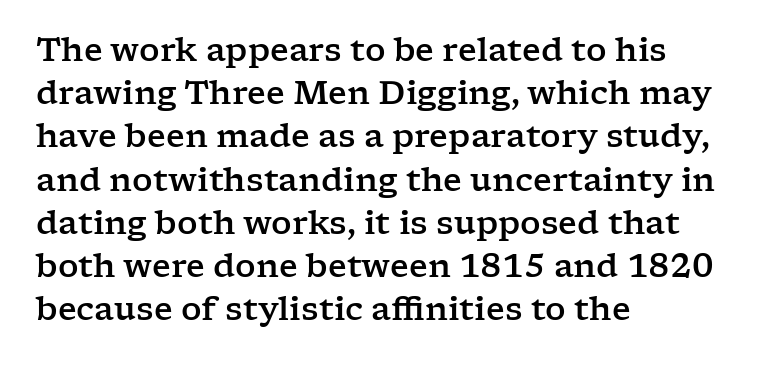
Q: Is the text italic (slanted)? A: No, it is upright.
Q: Is the typeface a serif or a sans-serif typeface? A: Serif.
Q: Is the text underlined? A: No.
Q: How is the paragraph aligned? A: Left-aligned.
Q: Is the spacing between letters normal or unusually wide? A: Normal.
Q: Is the spacing between lines tight, normal or loose? A: Normal.
Q: Width (condensed, normal, or wide)? A: Wide.
Q: Stroke contrast? A: Low.
Q: x-height? A: Medium.
Q: Monospaced? A: No.
